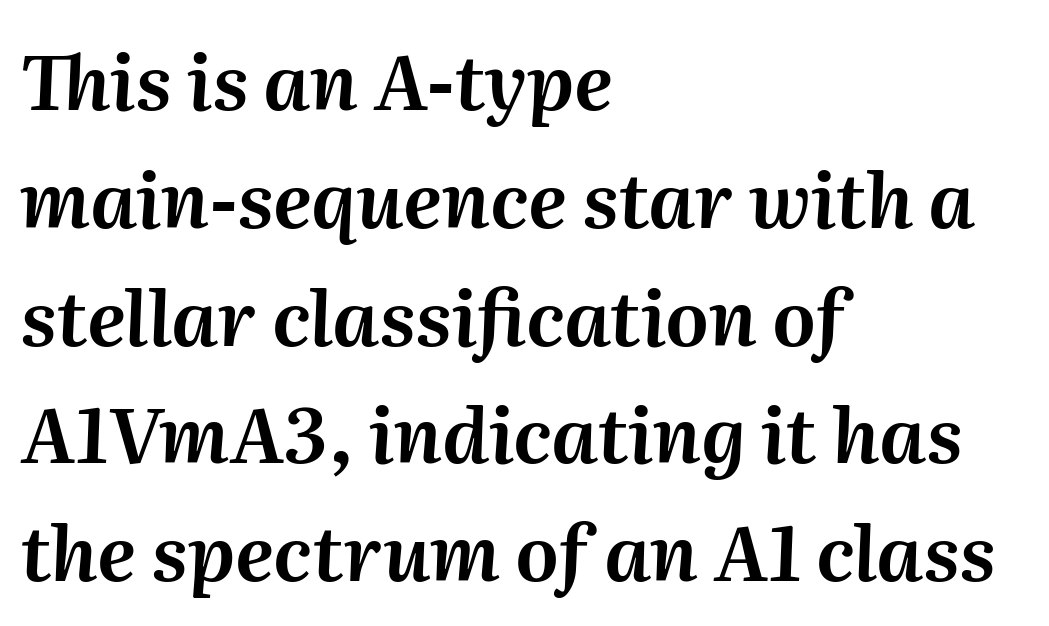
Q: Is the text italic (slanted)? A: Yes, it leans right by about 2 degrees.
Q: Is the text underlined? A: No.
Q: How is the paragraph aligned? A: Left-aligned.
Q: Is the spacing between letters normal or unusually wide? A: Normal.
Q: Is the spacing between lines tight, normal or loose? A: Normal.
Q: Width (condensed, normal, or wide)? A: Normal.
Q: Stroke contrast? A: Medium.
Q: x-height? A: Medium.
Q: Monospaced? A: No.
